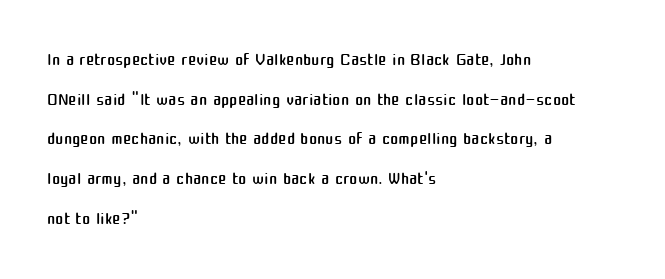
No italicization has been applied; the sample stays upright. Which margin do the lines hug? The left one — the right edge is uneven. Interline gaps are of average width in this sample. Descender tails drop into unmarked territory.
